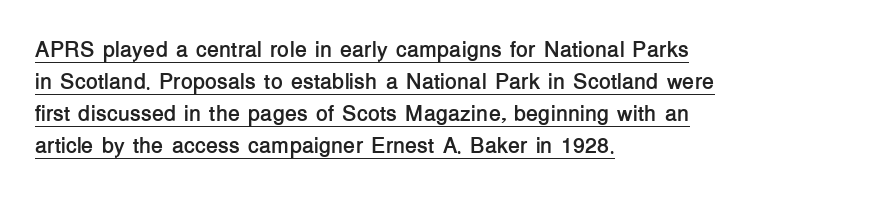
Honestly, the row spacing looks completely unremarkable. You'd pick this weight for a headline — it's a proper bold. Words appear dense and cohesive because spacing is normal. In CSS terms this would be text-align: left. The sample's only ornament is a line tracing under the words. The letters stand upright; this is a roman face.
